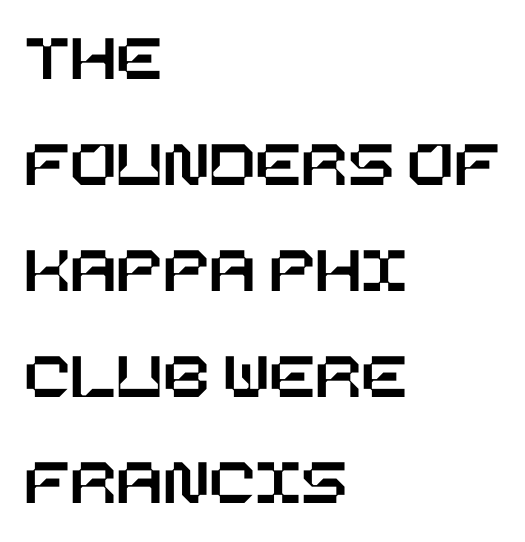
The image shows 68 px text type, upright; set left-aligned, normal line spacing (1.56x), normal letter spacing, not underlined; low stroke contrast and a large x-height.
